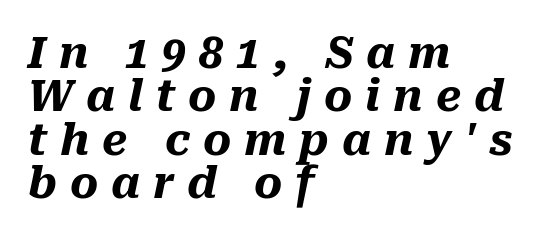
Q: Is the text bold? A: Yes.
Q: Is the text italic (slanted)? A: Yes, it leans right by about 10 degrees.
Q: Is the text underlined? A: No.
Q: How is the paragraph aligned? A: Left-aligned.
Q: Is the spacing between letters normal or unusually wide? A: Unusually wide.
Q: Is the spacing between lines tight, normal or loose? A: Tight.
Q: Width (condensed, normal, or wide)? A: Normal.
Q: Stroke contrast? A: Medium.
Q: x-height? A: Medium.
Q: Monospaced? A: No.
